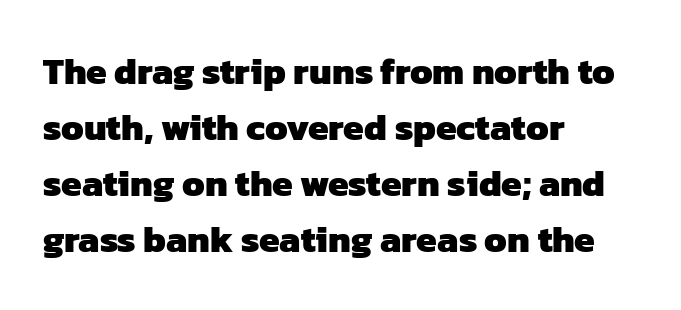
Reading down the block, your eye returns to a fixed left position each line. Each glyph is drawn with heavy, bold strokes. Honestly, the row spacing looks completely unremarkable. Tracking value appears to be zero — textbook default spacing. A clean baseline with only descenders dipping below it. You could not count columns in this text — the font is proportionally spaced.
